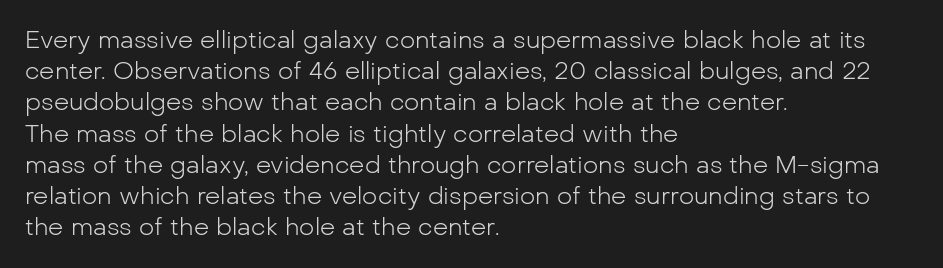
{"italic": "no", "bold": "no", "underline": "no", "align": "left", "line_spacing": "normal", "line_spacing_ratio": 1.3, "letter_spacing": "normal", "letter_spacing_em": 0.0, "glyph_px": 24}
